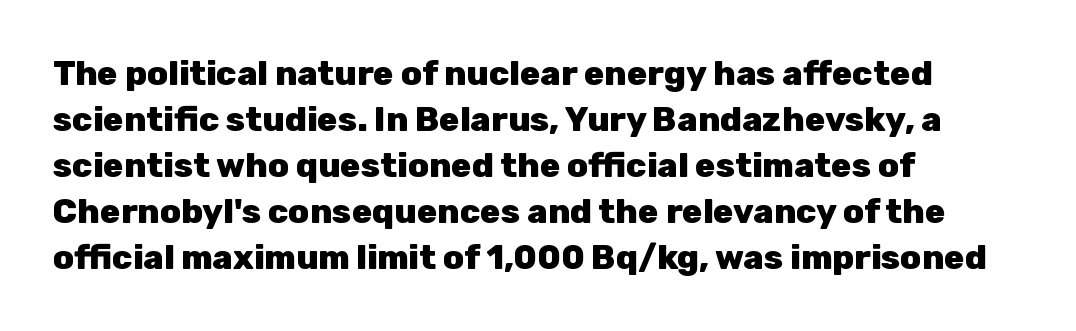
Q: Is the text bold? A: Yes.
Q: Is the text italic (slanted)? A: No, it is upright.
Q: Is the typeface a serif or a sans-serif typeface? A: Sans-serif.
Q: Is the text underlined? A: No.
Q: How is the paragraph aligned? A: Left-aligned.
Q: Is the spacing between letters normal or unusually wide? A: Normal.
Q: Is the spacing between lines tight, normal or loose? A: Normal.
Q: Width (condensed, normal, or wide)? A: Normal.
Q: Stroke contrast? A: Low.
Q: x-height? A: Medium.
Q: Monospaced? A: No.
